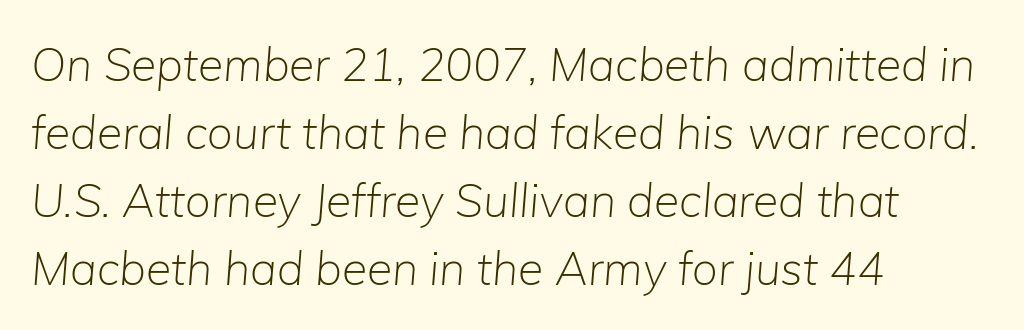
{"italic": "yes", "lean": "right", "slant_degrees": 5, "bold": "no", "weight": "light", "width": "normal", "stroke_contrast": "low", "x_height": "medium", "monospaced": "no", "underline": "no", "align": "left", "line_spacing": "normal", "line_spacing_ratio": 1.48, "letter_spacing": "normal", "letter_spacing_em": 0.0, "glyph_px": 46}
